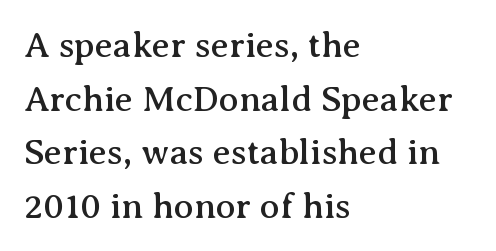
The image shows 36 px serif type, upright; set left-aligned, normal line spacing (1.49x), normal letter spacing, not underlined; medium stroke contrast and a medium x-height.
